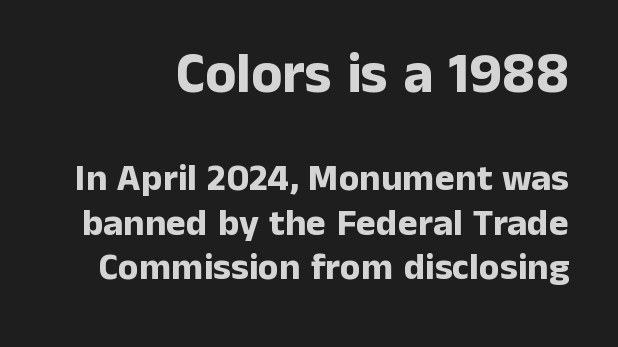
Heavy, bold letterforms. The font family rendered here belongs to the sans-serif group. Designer's note — italics off, roman on. This layout puts the oversized block above and the modest block below. Proportional: the letters do not fall into vertical columns. The space beneath each line is pristine and unruled.
